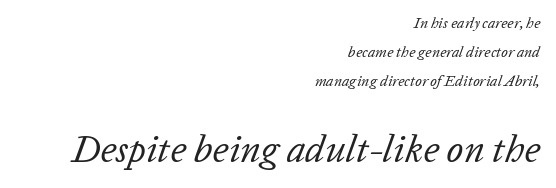
The image shows 38 px regular-weight type, italic (leaning right); set right-aligned, loose line spacing (1.92x), normal letter spacing, not underlined; the second (bottom) block is 2.53x larger; low stroke contrast and a medium x-height.
